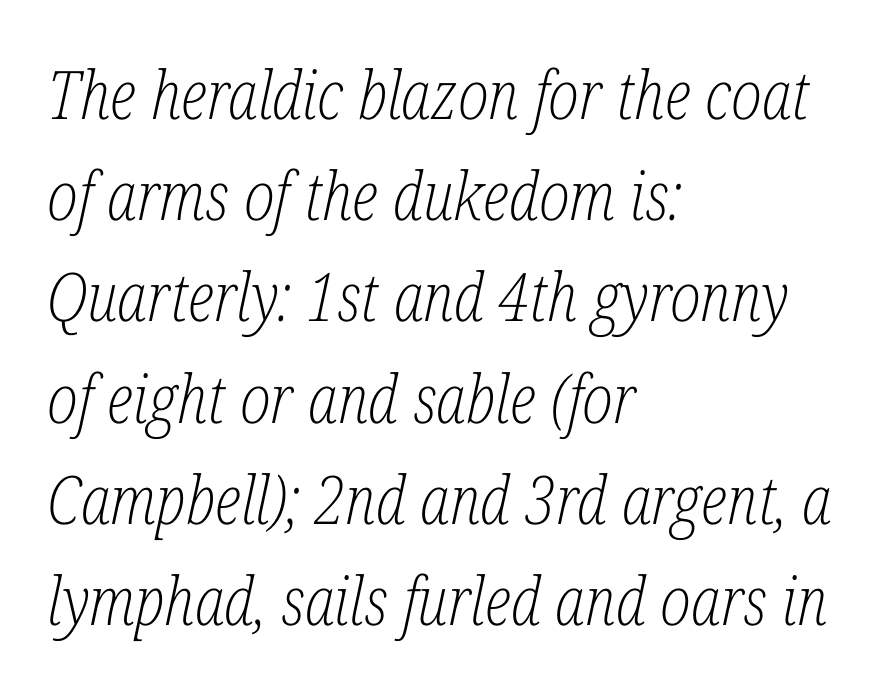
The rag falls on the right side of this text block. The foot of each line stays bare and open. This sample has the flowing, uneven cadence of proportional lettering. Default kerning and tracking; the words read as compact shapes. The font's italic variant was chosen for this text.
